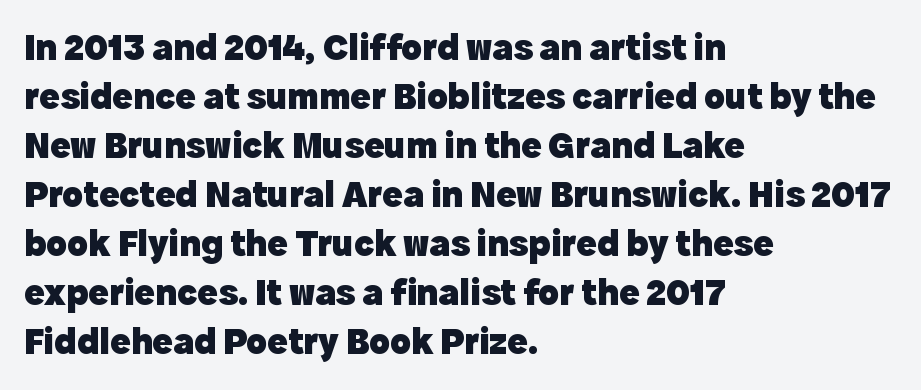
Q: Is the text bold? A: Yes.
Q: Is the text italic (slanted)? A: No, it is upright.
Q: Is the typeface a serif or a sans-serif typeface? A: Sans-serif.
Q: Is the text underlined? A: No.
Q: How is the paragraph aligned? A: Left-aligned.
Q: Is the spacing between letters normal or unusually wide? A: Normal.
Q: Is the spacing between lines tight, normal or loose? A: Normal.
Q: Width (condensed, normal, or wide)? A: Normal.
Q: x-height? A: Medium.
Q: Monospaced? A: No.
